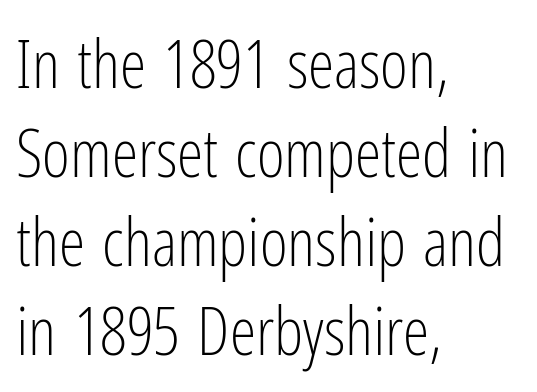
A roman cut, with each character standing at attention. A typesetter would call this zero additional tracking. Is this a sans? Yes — the strokes have no serifs. The passage shown is typed in a proportional face where columns would drift. Ink coverage per letter is moderate at most.
